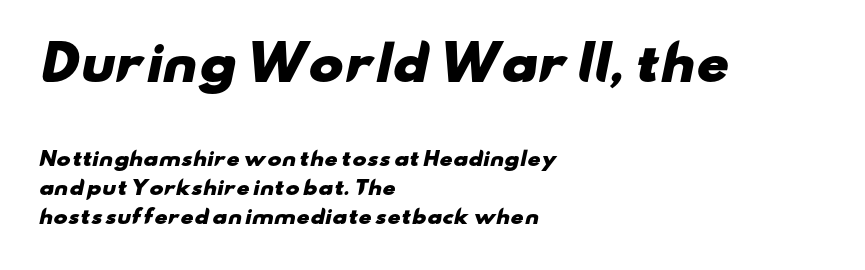
Q: Is the text bold? A: Yes.
Q: Is the typeface a serif or a sans-serif typeface? A: Sans-serif.
Q: Is the text underlined? A: No.
Q: How is the paragraph aligned? A: Left-aligned.
Q: Is the spacing between letters normal or unusually wide? A: Normal.
Q: Is the spacing between lines tight, normal or loose? A: Normal.
Q: Which block of text is set in a larger size, the first (top) or the second (bottom)? A: The first (top) one.
Q: Width (condensed, normal, or wide)? A: Wide.
Q: Stroke contrast? A: Low.
Q: x-height? A: Small.
Q: Monospaced? A: No.
